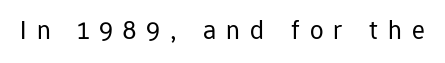
Q: Is the text bold? A: No.
Q: Is the text italic (slanted)? A: No, it is upright.
Q: Is the text underlined? A: No.
Q: Is the spacing between letters normal or unusually wide? A: Unusually wide.
